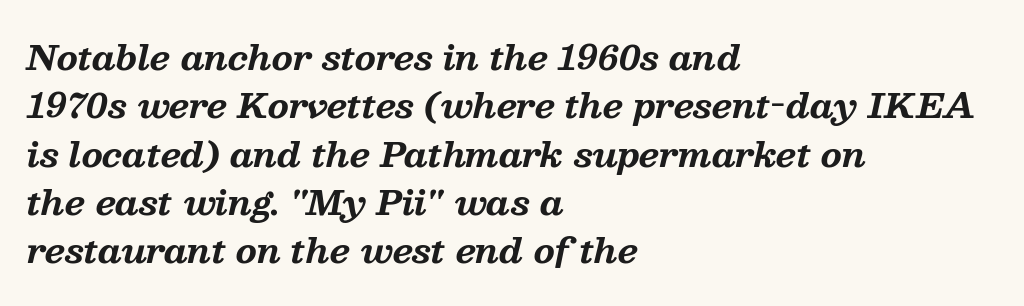
Q: Is the text bold? A: Yes.
Q: Is the text italic (slanted)? A: Yes, it leans right by about 13 degrees.
Q: Is the typeface a serif or a sans-serif typeface? A: Serif.
Q: Is the text underlined? A: No.
Q: How is the paragraph aligned? A: Left-aligned.
Q: Is the spacing between letters normal or unusually wide? A: Normal.
Q: Is the spacing between lines tight, normal or loose? A: Normal.
Q: Width (condensed, normal, or wide)? A: Normal.
Q: Stroke contrast? A: Medium.
Q: x-height? A: Medium.
Q: Monospaced? A: No.
